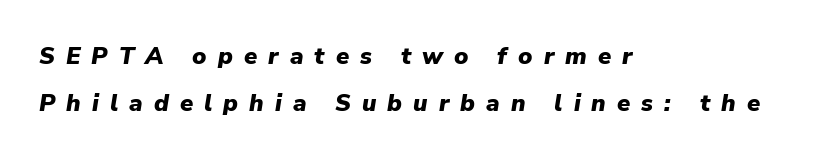
The image shows 24 px bold type, italic (leaning right); set left-aligned, loose line spacing (1.97x), unusually wide letter spacing (+0.46 em), not underlined.
